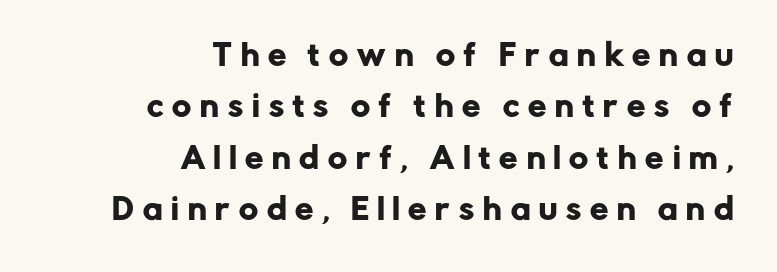
The font's upright variant was chosen for this text. Horizontally, the lines are justified to the trailing edge only. Nobody drew a line under any word here. Glyph-to-glyph distance is far greater than everyday printed text.
